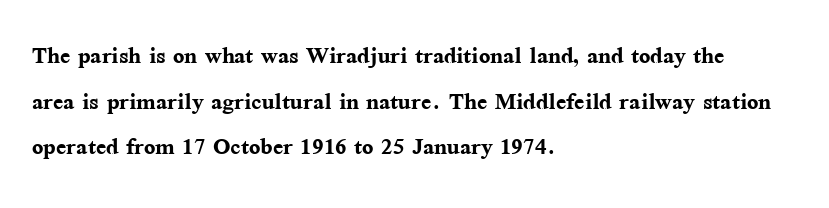
Notice how the stems are strictly vertical — no italics here. This rendering features lettering with no underline. The rendering uses a bold face; every stroke is thick and dark. Casual observation: everything's shoved over to the left.
